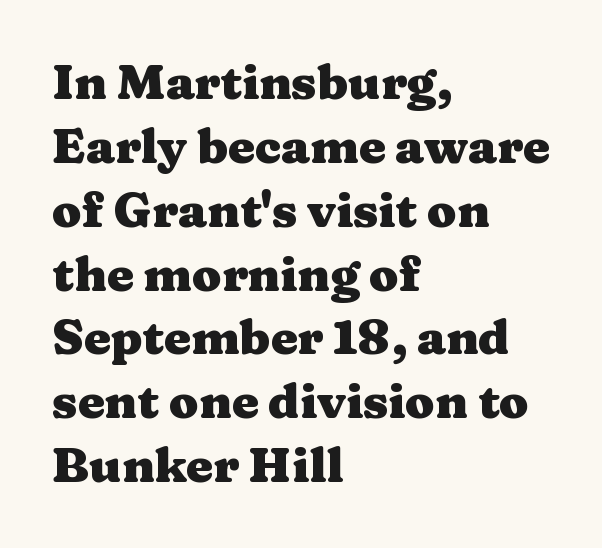
The image shows 48 px heavy, wide serif type, upright; set left-aligned, normal line spacing (1.33x), normal letter spacing, not underlined; medium stroke contrast and a medium x-height.
